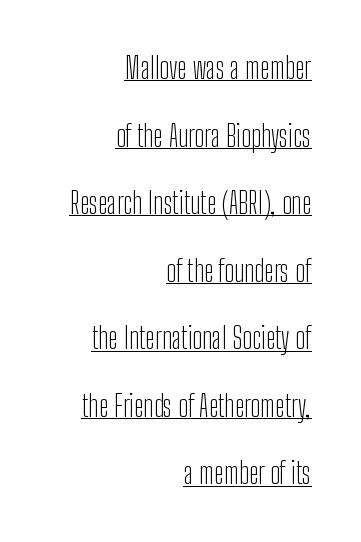
Q: Is the text bold? A: No.
Q: Is the text italic (slanted)? A: No, it is upright.
Q: Is the typeface a serif or a sans-serif typeface? A: Sans-serif.
Q: Is the text underlined? A: Yes.
Q: How is the paragraph aligned? A: Right-aligned.
Q: Is the spacing between letters normal or unusually wide? A: Normal.
Q: Is the spacing between lines tight, normal or loose? A: Loose.
Q: Width (condensed, normal, or wide)? A: Condensed.
Q: Stroke contrast? A: Low.
Q: x-height? A: Medium.
Q: Monospaced? A: No.
